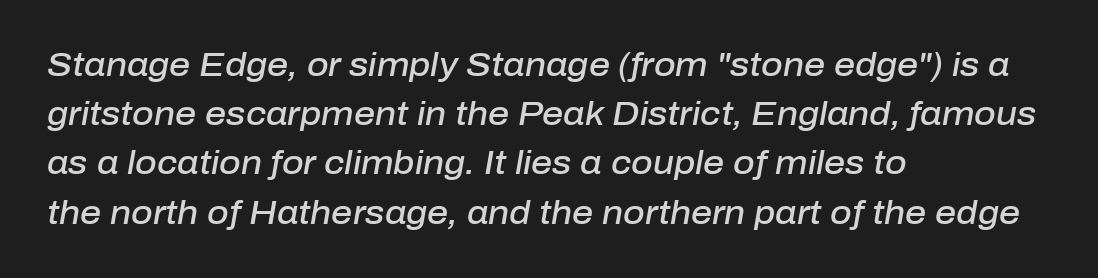
The image shows 33 px semibold type, italic (leaning right); set left-aligned, normal line spacing (1.49x), normal letter spacing, not underlined; low stroke contrast and a medium x-height.
